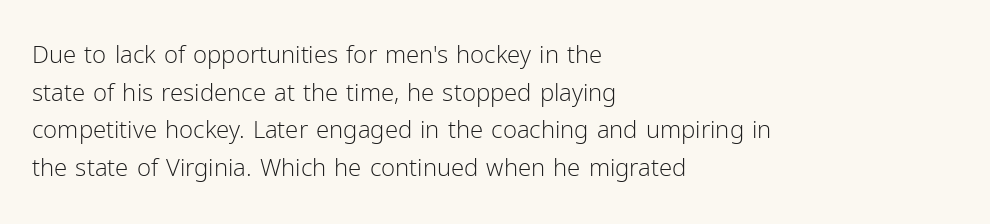
The setting favours the left margin, as ordinary paragraphs usually do. The face looks like a standard text weight, possibly lighter. Each row of text sits above clean, open space. Posture: straight, roman, zero tilt.
